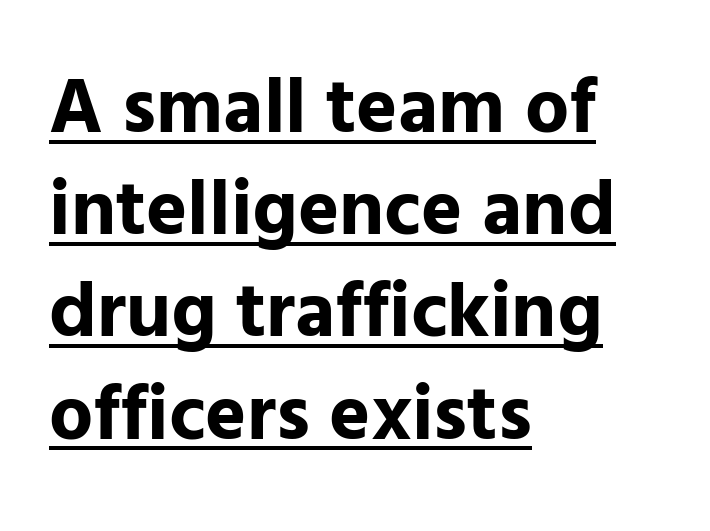
{"serif": "no", "italic": "no", "bold": "yes", "weight": "bold", "width": "normal", "stroke_contrast": "low", "x_height": "medium", "monospaced": "no", "underline": "yes", "align": "left", "line_spacing": "normal", "line_spacing_ratio": 1.31, "letter_spacing": "normal", "letter_spacing_em": 0.0, "glyph_px": 78}
